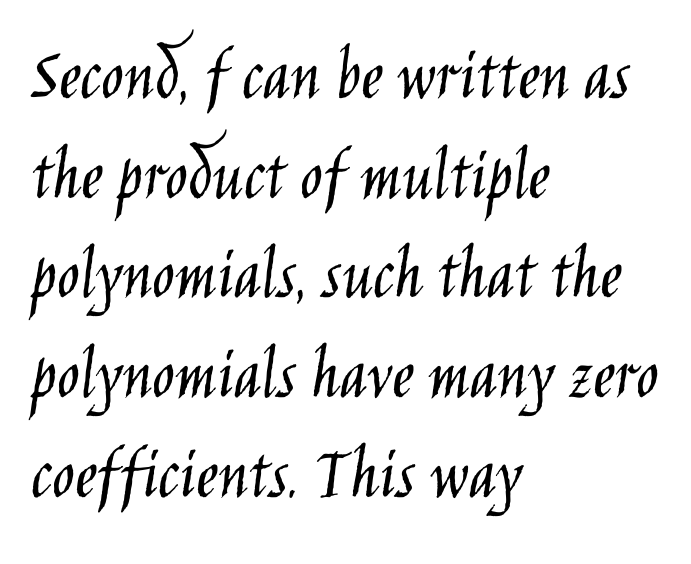
Q: Is the text bold? A: No.
Q: Is the text italic (slanted)? A: Yes.
Q: Is the typeface a serif or a sans-serif typeface? A: Sans-serif.
Q: Is the text underlined? A: No.
Q: How is the paragraph aligned? A: Left-aligned.
Q: Is the spacing between letters normal or unusually wide? A: Normal.
Q: Is the spacing between lines tight, normal or loose? A: Normal.
Q: Width (condensed, normal, or wide)? A: Condensed.
Q: Stroke contrast? A: Low.
Q: x-height? A: Large.
Q: Monospaced? A: No.
